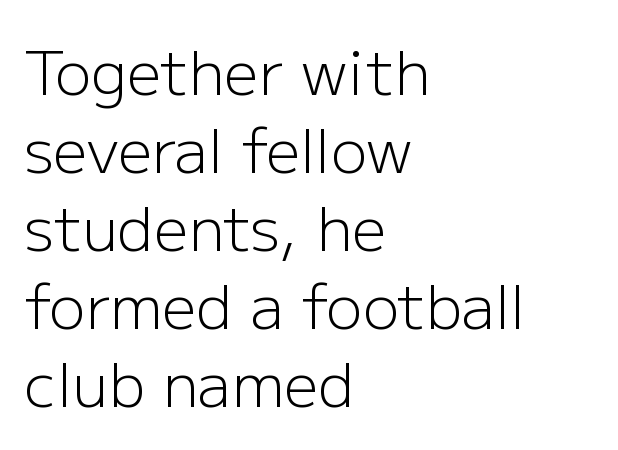
{"serif": "no", "italic": "no", "bold": "no", "weight": "light", "width": "normal", "stroke_contrast": "low", "x_height": "medium", "monospaced": "no", "underline": "no", "align": "left", "line_spacing": "normal", "line_spacing_ratio": 1.28, "letter_spacing": "normal", "letter_spacing_em": 0.0, "glyph_px": 61}
